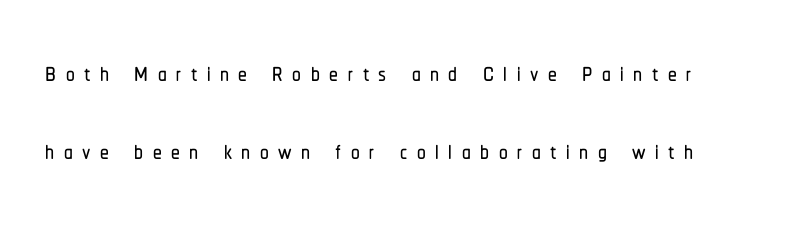
{"serif": "no", "italic": "no", "width": "condensed", "stroke_contrast": "low", "x_height": "medium", "monospaced": "no", "underline": "no", "align": "left", "line_spacing": "loose", "line_spacing_ratio": 2.22, "letter_spacing": "wide", "letter_spacing_em": 0.27, "glyph_px": 35}
